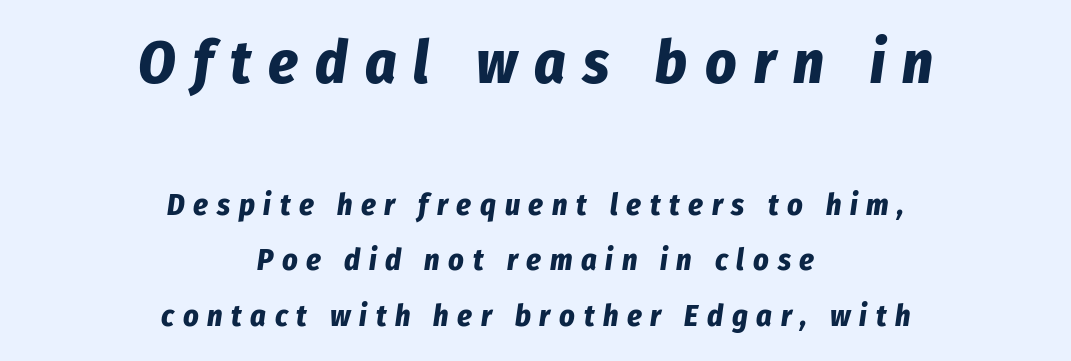
Q: Is the text bold? A: Yes.
Q: Is the text italic (slanted)? A: Yes, it leans right by about 8 degrees.
Q: Is the text underlined? A: No.
Q: How is the paragraph aligned? A: Centered.
Q: Is the spacing between letters normal or unusually wide? A: Unusually wide.
Q: Which block of text is set in a larger size, the first (top) or the second (bottom)? A: The first (top) one.
Q: Width (condensed, normal, or wide)? A: Condensed.
Q: Stroke contrast? A: Low.
Q: x-height? A: Medium.
Q: Monospaced? A: No.
